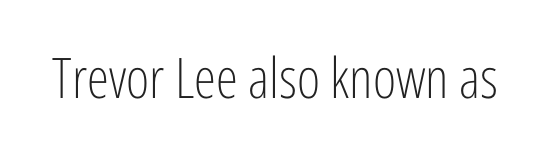
The image shows 56 px light, condensed sans-serif type, upright; set normal letter spacing, not underlined; low stroke contrast and a medium x-height.
